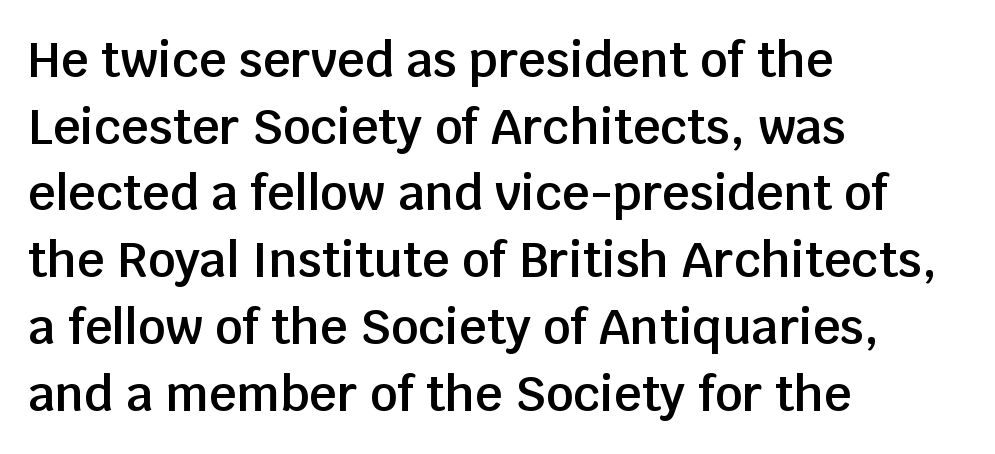
Q: Is the text bold? A: Semi-bold.
Q: Is the text italic (slanted)? A: No, it is upright.
Q: Is the typeface a serif or a sans-serif typeface? A: Sans-serif.
Q: Is the text underlined? A: No.
Q: How is the paragraph aligned? A: Left-aligned.
Q: Is the spacing between letters normal or unusually wide? A: Normal.
Q: Is the spacing between lines tight, normal or loose? A: Normal.
Q: Width (condensed, normal, or wide)? A: Normal.
Q: Stroke contrast? A: Low.
Q: x-height? A: Large.
Q: Monospaced? A: No.
